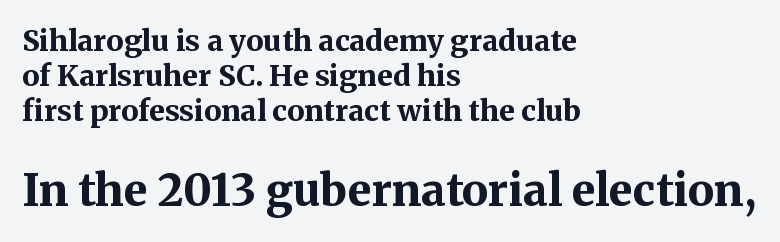
Nobody drew a line under any word here. This sample uses an upright cut, with every glyph sitting square on the baseline. The setting favours the left margin, as ordinary paragraphs usually do. Short note: letters normally spaced. Looks like regular typesetting: each glyph gets only the width it needs. Compare the two chunks: the lower has the greater cap height.
